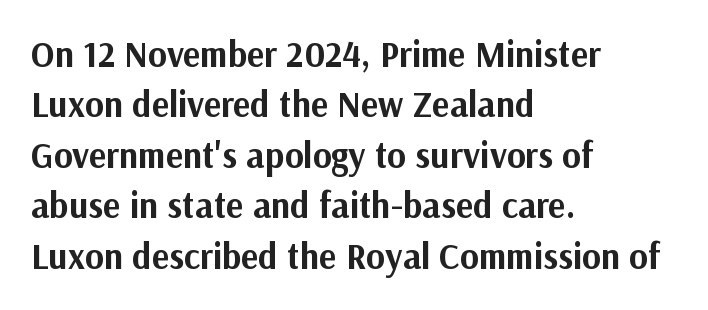
The image shows 36 px bold sans-serif type, upright; set left-aligned, normal line spacing (1.4x), normal letter spacing, not underlined; medium stroke contrast and a medium x-height.
